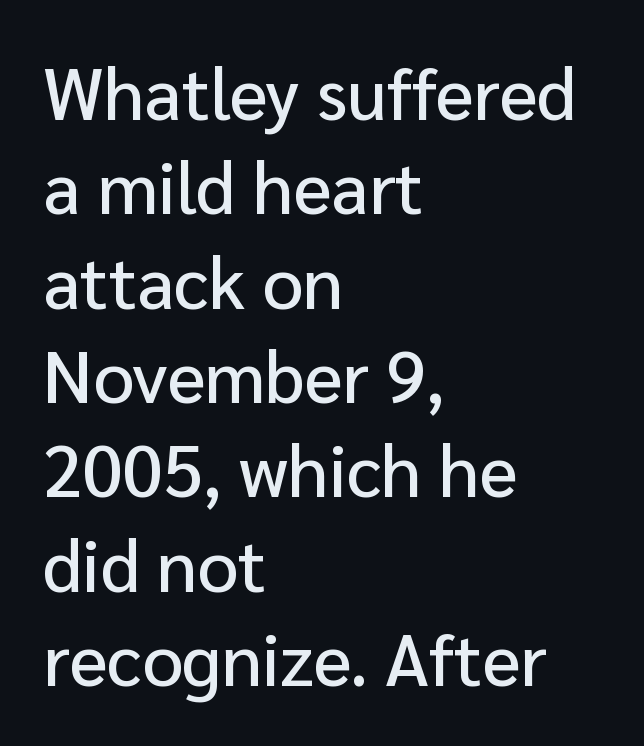
The image shows 72 px sans-serif type, upright; set left-aligned, normal line spacing (1.31x), normal letter spacing, not underlined; low stroke contrast and a medium x-height.
